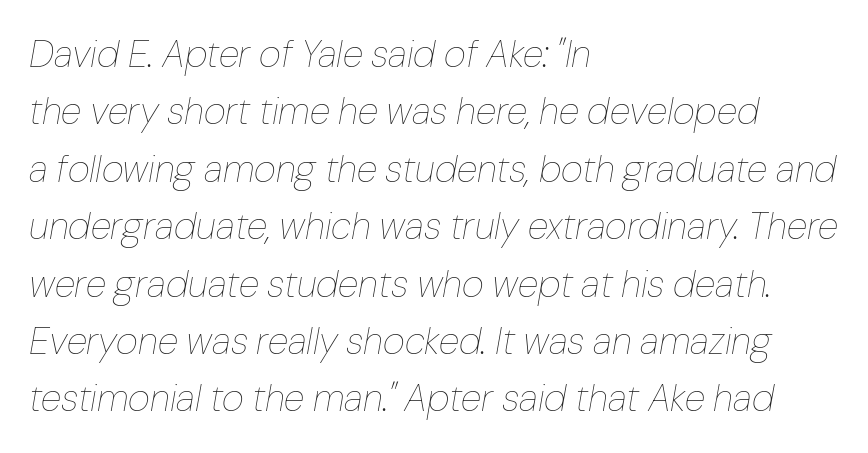
{"italic": "yes", "lean": "right", "slant_degrees": 10, "bold": "no", "weight": "thin", "width": "normal", "stroke_contrast": "low", "x_height": "medium", "monospaced": "no", "underline": "no", "align": "left", "line_spacing": "normal", "line_spacing_ratio": 1.51, "letter_spacing": "normal", "letter_spacing_em": 0.0, "glyph_px": 38}
